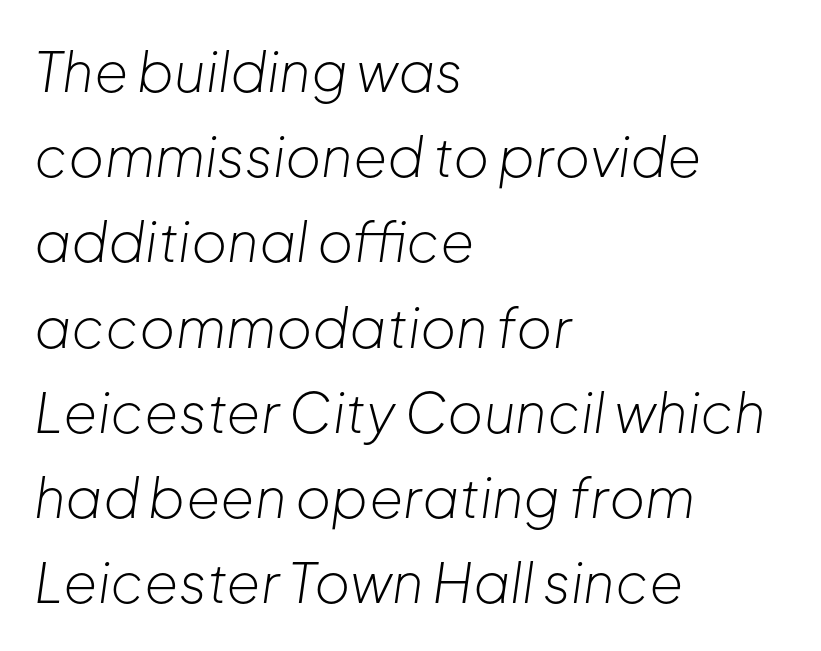
Q: Is the text bold? A: No.
Q: Is the text italic (slanted)? A: Yes, it leans right by about 8 degrees.
Q: Is the text underlined? A: No.
Q: How is the paragraph aligned? A: Left-aligned.
Q: Is the spacing between letters normal or unusually wide? A: Normal.
Q: Is the spacing between lines tight, normal or loose? A: Normal.
Q: Width (condensed, normal, or wide)? A: Normal.
Q: Stroke contrast? A: Low.
Q: x-height? A: Medium.
Q: Monospaced? A: No.
